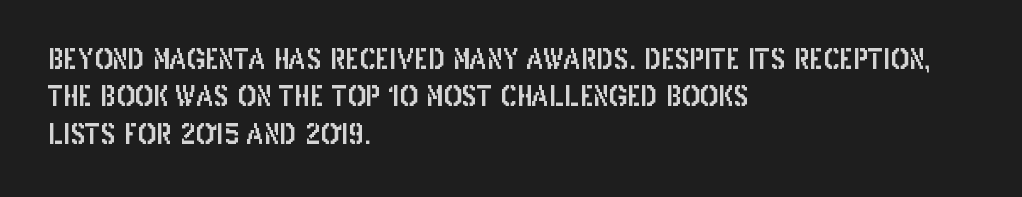
Normally led — the rows are evenly, conventionally spaced. Letter spacing: default. This is the regular roman posture of the typeface. Clear beneath every line of the passage. This rendering uses left alignment, leaving the right contour irregular.
